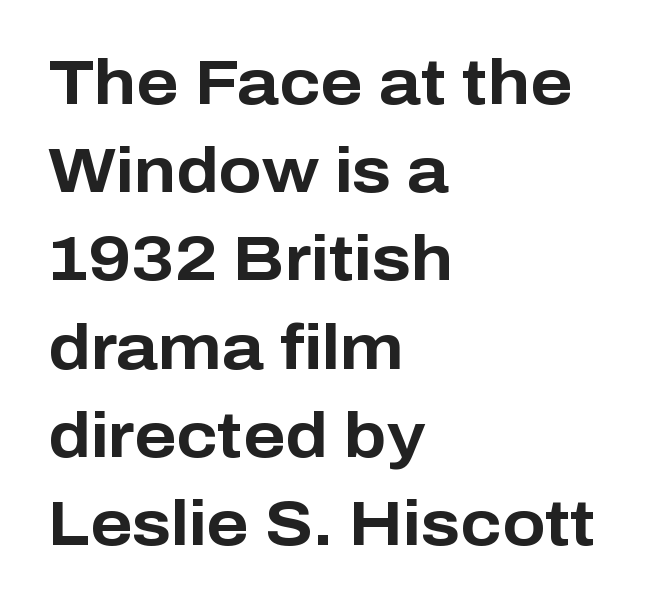
Ordinary non-slanted type is in use. Successive baselines arrive at the customary interval. This sample uses plain, unmodified letter spacing. Weight check: bold — yes, fully. This sample has the flowing, uneven cadence of proportional lettering.
